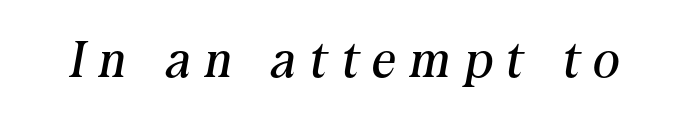
Proportional: the letters do not fall into vertical columns. Descenders are the only things crossing below the line. Ink coverage per letter is moderate at most. Here the glyphs are tracked loosely, breaking word shapes into spaced letters. Font category for this specimen: serif. The typography opts for an oblique posture over an upright one.
